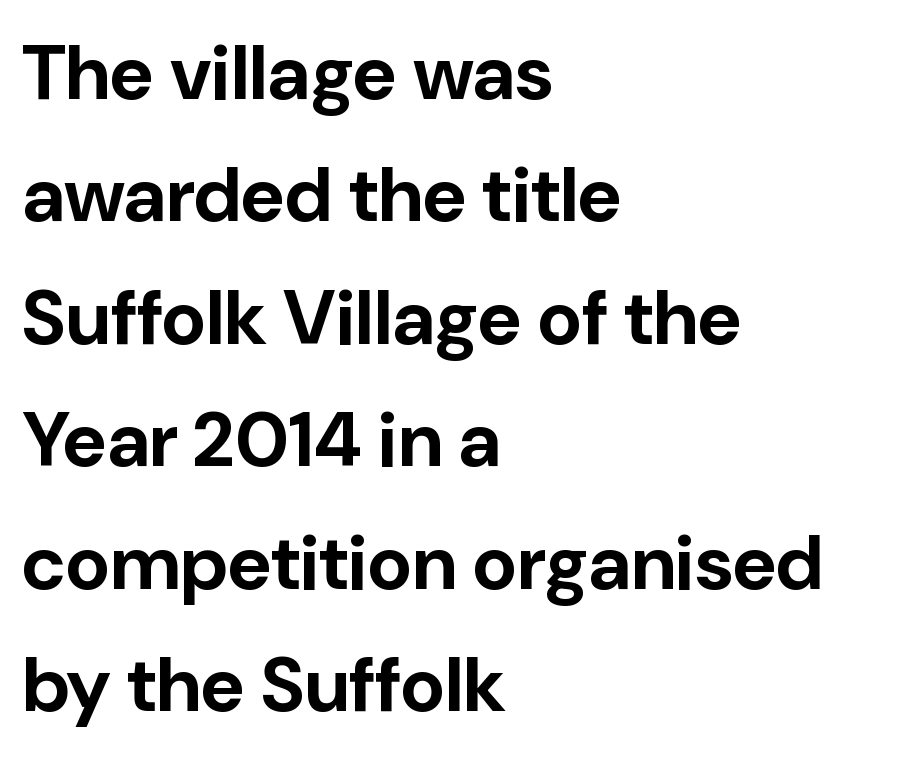
{"serif": "no", "italic": "no", "bold": "yes", "weight": "bold", "width": "normal", "stroke_contrast": "low", "x_height": "medium", "monospaced": "no", "underline": "no", "align": "left", "line_spacing": "normal", "line_spacing_ratio": 1.59, "letter_spacing": "normal", "letter_spacing_em": 0.0, "glyph_px": 77}
